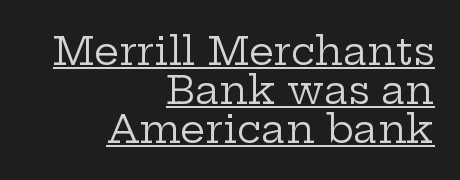
The image shows 39 px regular-weight, wide serif type, upright; set right-aligned, tight line spacing (1.0x), normal letter spacing, underlined; low stroke contrast and a medium x-height.
